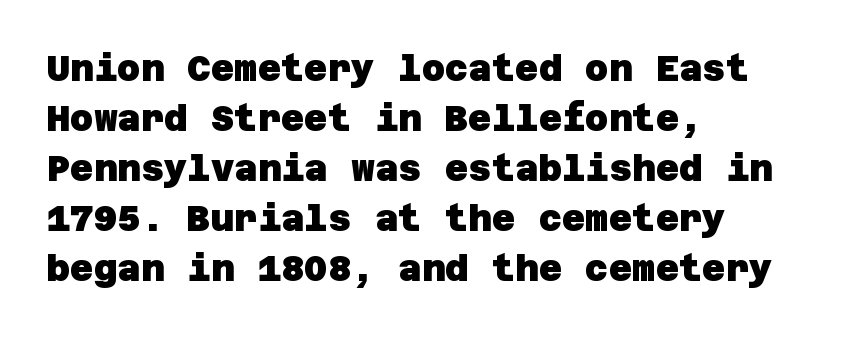
{"serif": "no", "bold": "yes", "weight": "heavy", "width": "normal", "stroke_contrast": "low", "x_height": "large", "underline": "no", "align": "left", "line_spacing": "normal", "line_spacing_ratio": 1.39, "letter_spacing": "normal", "letter_spacing_em": 0.0, "glyph_px": 36}
